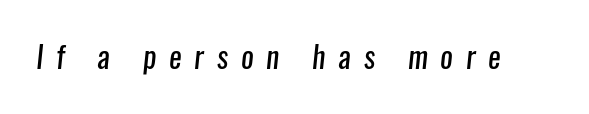
Q: Is the text bold? A: No.
Q: Is the typeface a serif or a sans-serif typeface? A: Sans-serif.
Q: Is the text underlined? A: No.
Q: Is the spacing between letters normal or unusually wide? A: Unusually wide.
Q: Width (condensed, normal, or wide)? A: Condensed.
Q: Stroke contrast? A: Low.
Q: x-height? A: Medium.
Q: Monospaced? A: No.
